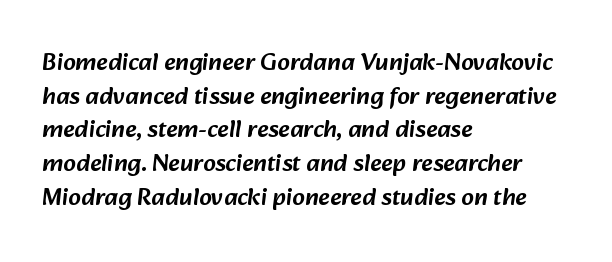
The image shows 25 px text type; set left-aligned, normal line spacing (1.35x), normal letter spacing, not underlined.
